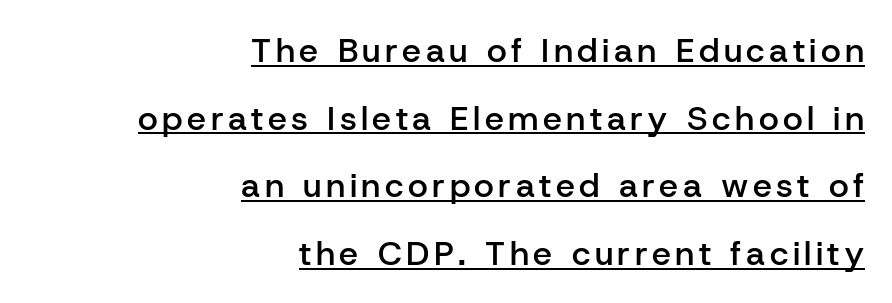
Q: Is the text bold? A: Semi-bold.
Q: Is the text italic (slanted)? A: No, it is upright.
Q: Is the typeface a serif or a sans-serif typeface? A: Sans-serif.
Q: Is the text underlined? A: Yes.
Q: How is the paragraph aligned? A: Right-aligned.
Q: Is the spacing between lines tight, normal or loose? A: Loose.
Q: Width (condensed, normal, or wide)? A: Normal.
Q: Stroke contrast? A: Low.
Q: x-height? A: Medium.
Q: Monospaced? A: No.
